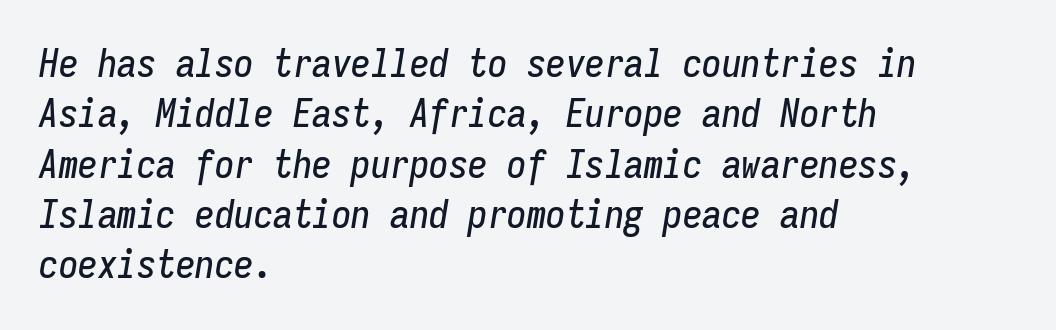
{"italic": "yes", "lean": "right", "slant_degrees": 9, "width": "condensed", "stroke_contrast": "low", "x_height": "medium", "monospaced": "yes", "underline": "no", "align": "left", "line_spacing": "normal", "line_spacing_ratio": 1.29, "letter_spacing": "normal", "letter_spacing_em": 0.0, "glyph_px": 39}
